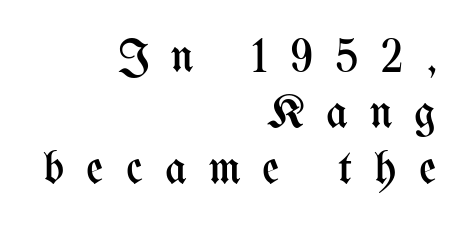
Q: Is the text bold? A: No.
Q: Is the text italic (slanted)? A: No, it is upright.
Q: Is the text underlined? A: No.
Q: How is the paragraph aligned? A: Right-aligned.
Q: Is the spacing between letters normal or unusually wide? A: Unusually wide.
Q: Width (condensed, normal, or wide)? A: Condensed.
Q: Stroke contrast? A: Medium.
Q: x-height? A: Medium.
Q: Monospaced? A: No.
